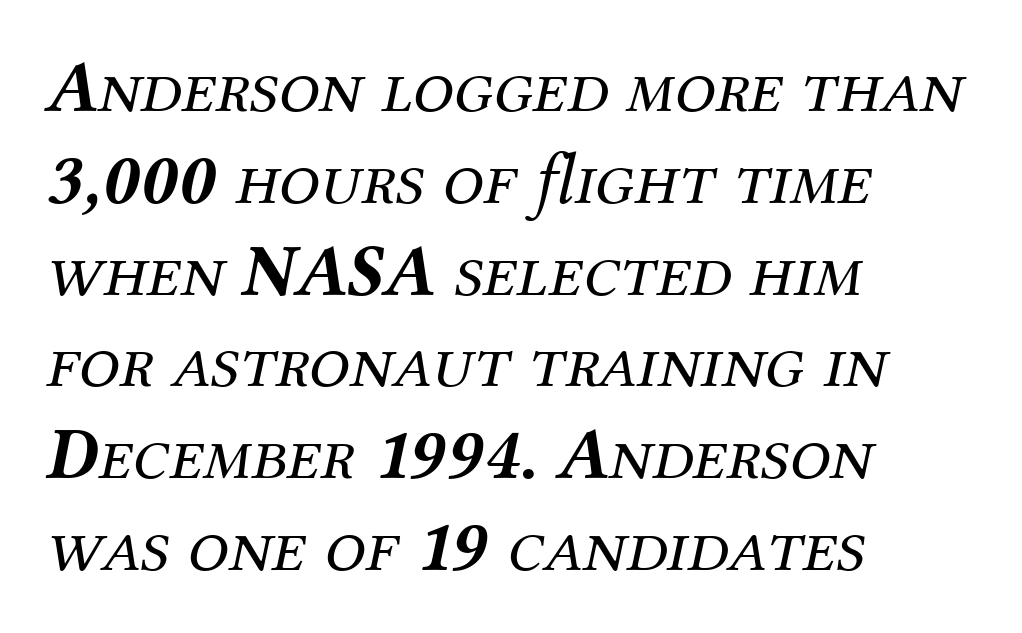
Reading down the block, your eye returns to a fixed left position each line. Slanted lettering throughout. Note the varied advance widths — an 'i' is clearly narrower than an 'm'. Check where the strokes stop: tiny serifs finish them off. This is not heavy type; no bold has been used.
